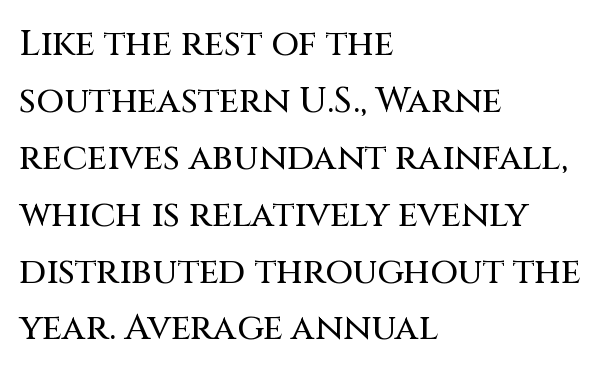
{"serif": "no", "italic": "no", "width": "normal", "stroke_contrast": "medium", "x_height": "large", "monospaced": "no", "underline": "no", "align": "left", "line_spacing": "normal", "line_spacing_ratio": 1.58, "letter_spacing": "normal", "letter_spacing_em": 0.0, "glyph_px": 36}
